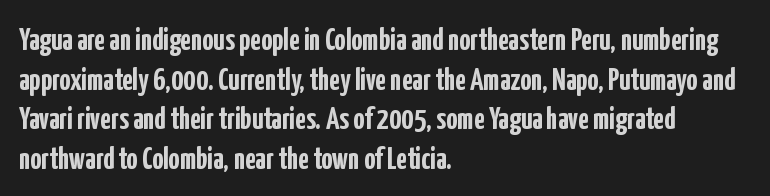
Looks like regular typesetting: each glyph gets only the width it needs. How heavy is the stroke? Heavy — this is a bold. Rule under the text: the space is simply empty. Is this a sans? Yes — the strokes have no serifs. Nobody touched the tracking dial on this one. Upright lettering throughout.
